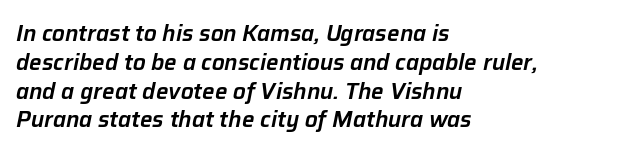
Q: Is the text italic (slanted)? A: Yes, it leans right by about 12 degrees.
Q: Is the text underlined? A: No.
Q: How is the paragraph aligned? A: Left-aligned.
Q: Is the spacing between letters normal or unusually wide? A: Normal.
Q: Is the spacing between lines tight, normal or loose? A: Normal.
